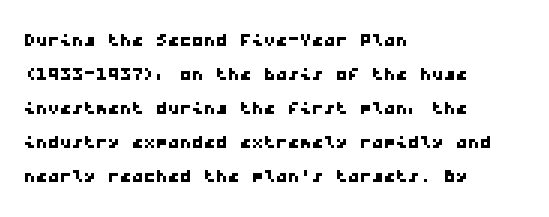
Successive baselines arrive at the customary interval. Caption: multi-line text, flush left, ragged right. Honestly, there is no underline to notice here at all. Letter spacing: default.
